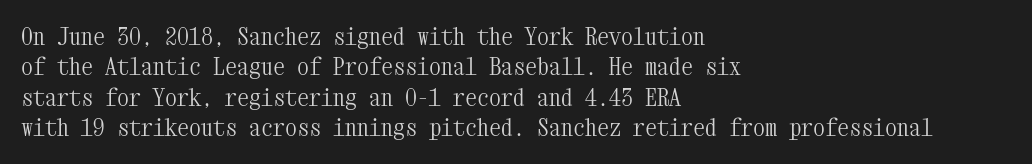
Q: Is the text bold? A: No.
Q: Is the text italic (slanted)? A: No, it is upright.
Q: Is the text underlined? A: No.
Q: How is the paragraph aligned? A: Left-aligned.
Q: Is the spacing between letters normal or unusually wide? A: Normal.
Q: Is the spacing between lines tight, normal or loose? A: Normal.
